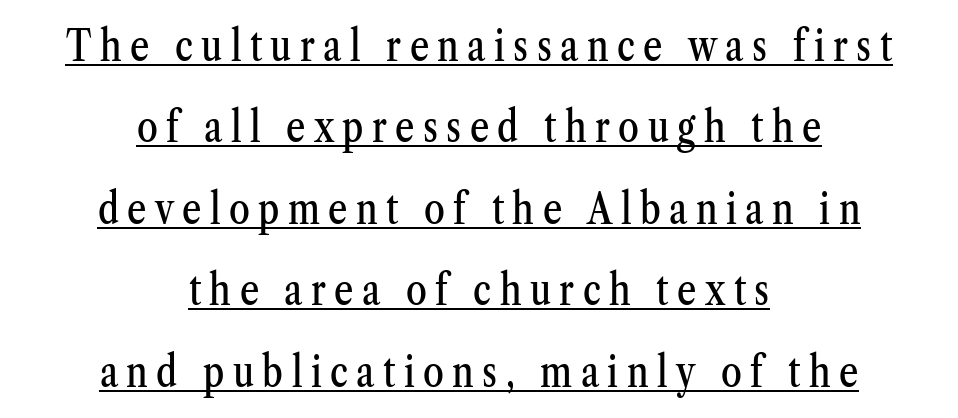
The image shows 42 px condensed serif type, upright; set centered, loose line spacing (1.94x), unusually wide letter spacing (+0.2 em), underlined; medium stroke contrast and a medium x-height.
